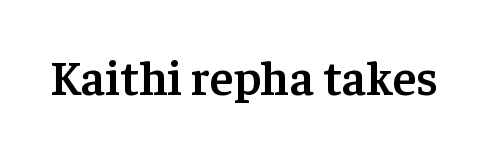
Q: Is the text bold? A: Semi-bold.
Q: Is the text italic (slanted)? A: No, it is upright.
Q: Is the typeface a serif or a sans-serif typeface? A: Serif.
Q: Is the text underlined? A: No.
Q: Is the spacing between letters normal or unusually wide? A: Normal.
Q: Width (condensed, normal, or wide)? A: Normal.
Q: Stroke contrast? A: Low.
Q: x-height? A: Medium.
Q: Monospaced? A: No.
